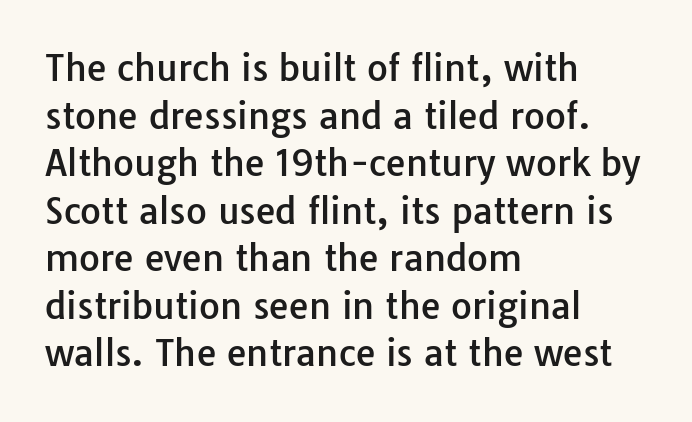
The compositor pushed each line to the left boundary. Decoration check: the copy has no underline. Characters follow at the spacing the type designer built in. A typesetter would mark this as roman, not italic. Notice how descenders clear the ascenders below comfortably — that's standard leading.
